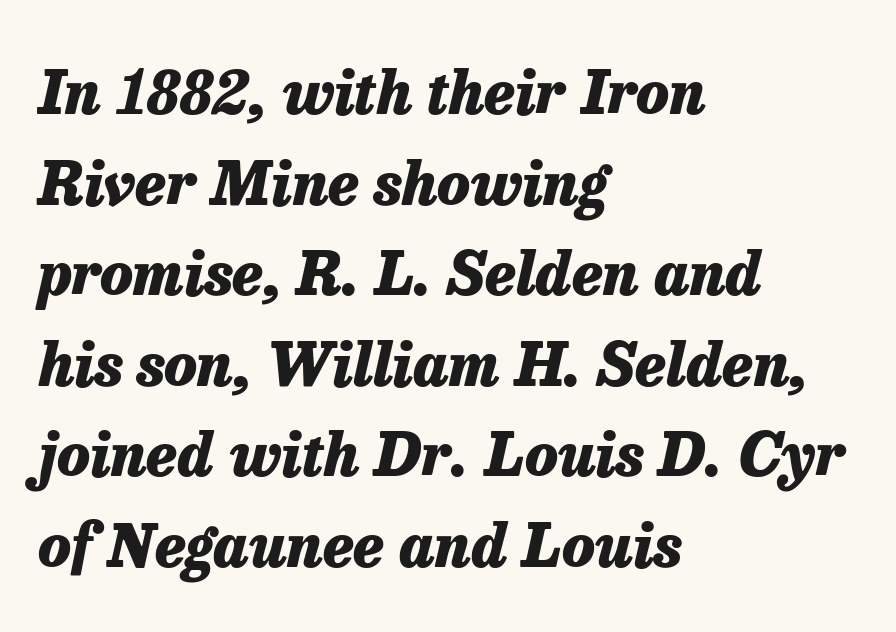
Set as a true bold cut, around the 700 mark. The rendering uses a moderate line-height, typical for paragraphs. The paragraph has a hard left edge and a soft right edge. No extra tracking has been applied to these lines.
